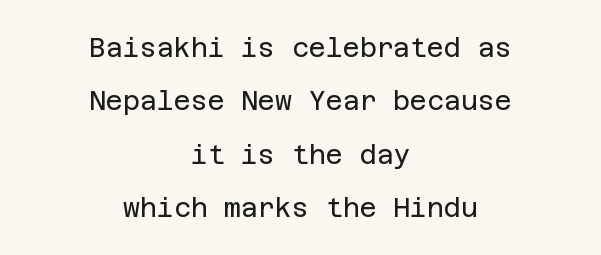
The image shows 26 px text type, upright; set centered, loose line spacing (2.05x), normal letter spacing, not underlined.
